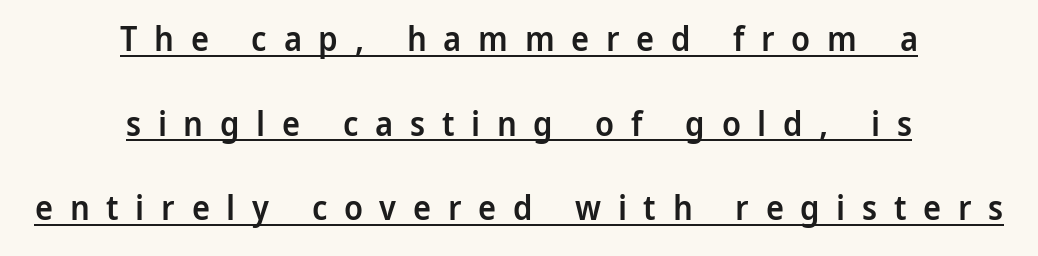
The image shows 34 px semibold sans-serif type, upright; set centered, loose line spacing (2.49x), unusually wide letter spacing (+0.49 em), underlined; low stroke contrast and a medium x-height.
